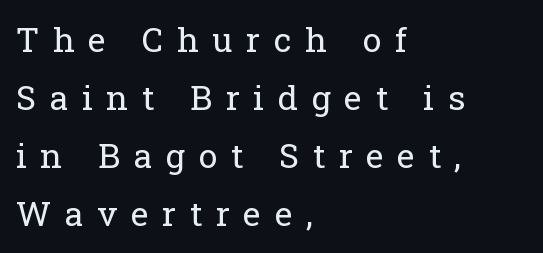
The lines in this sample share a left origin and differ only in where they stop. Does the lettering tilt? It doesn't — this is upright. Honestly, the letter spacing is so wide it's the main thing you notice. The type family on display is of the serif kind.
